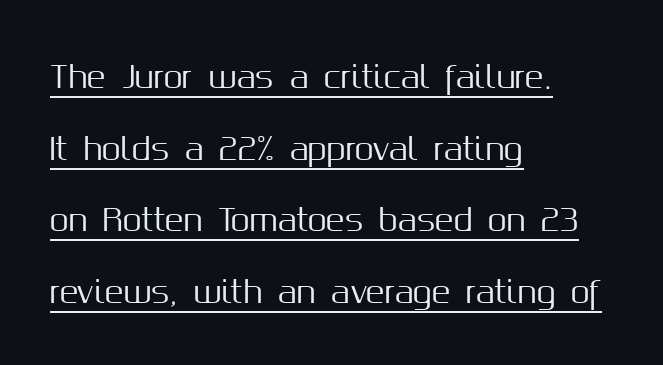
{"serif": "no", "italic": "no", "width": "normal", "stroke_contrast": "medium", "x_height": "medium", "monospaced": "no", "underline": "yes", "align": "left", "line_spacing": "loose", "line_spacing_ratio": 2.31, "letter_spacing": "normal", "letter_spacing_em": 0.0, "glyph_px": 31}
